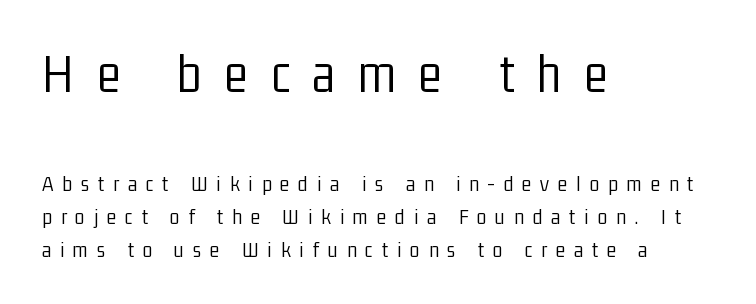
Q: Is the text bold? A: No.
Q: Is the text italic (slanted)? A: No, it is upright.
Q: Is the typeface a serif or a sans-serif typeface? A: Sans-serif.
Q: Is the text underlined? A: No.
Q: How is the paragraph aligned? A: Left-aligned.
Q: Is the spacing between letters normal or unusually wide? A: Unusually wide.
Q: Is the spacing between lines tight, normal or loose? A: Normal.
Q: Which block of text is set in a larger size, the first (top) or the second (bottom)? A: The first (top) one.
Q: Width (condensed, normal, or wide)? A: Condensed.
Q: Stroke contrast? A: Low.
Q: x-height? A: Medium.
Q: Monospaced? A: No.
